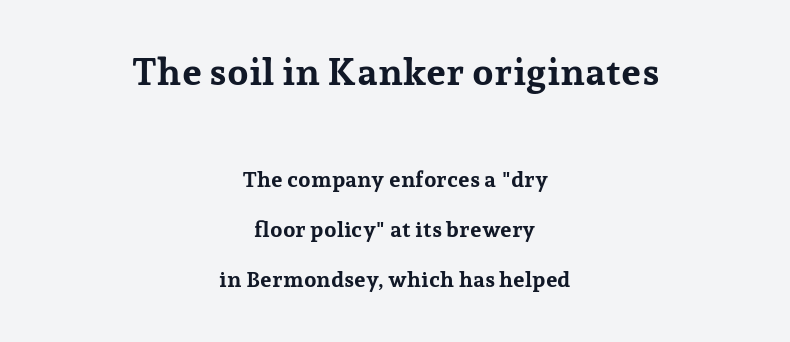
The image shows 38 px bold serif type, upright; set centered, loose line spacing (2.27x), normal letter spacing, not underlined; the first (top) block is 1.73x larger; low stroke contrast and a medium x-height.
